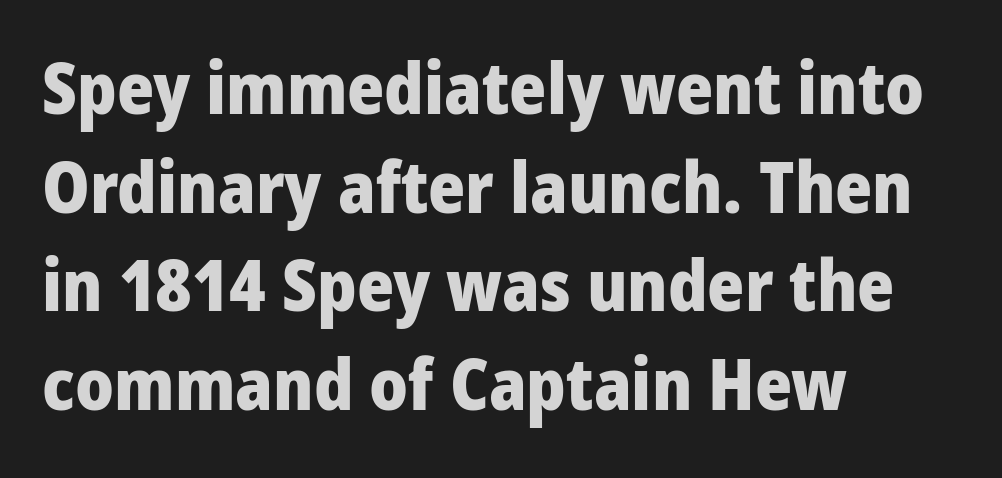
The image shows 71 px heavy, condensed sans-serif type, upright; set left-aligned, normal line spacing (1.39x), normal letter spacing, not underlined; low stroke contrast and a large x-height.
